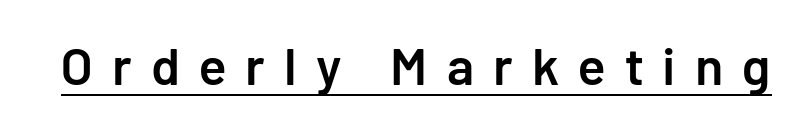
{"serif": "no", "italic": "no", "bold": "semi", "weight": "semibold", "width": "normal", "stroke_contrast": "low", "x_height": "medium", "monospaced": "no", "underline": "yes", "letter_spacing": "wide", "letter_spacing_em": 0.37, "glyph_px": 52}
